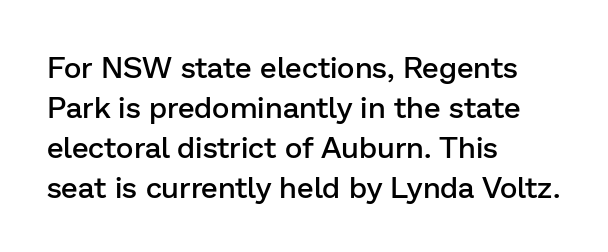
The image shows 30 px semibold sans-serif type, upright; set left-aligned, normal line spacing (1.33x), normal letter spacing, not underlined; low stroke contrast and a medium x-height.
